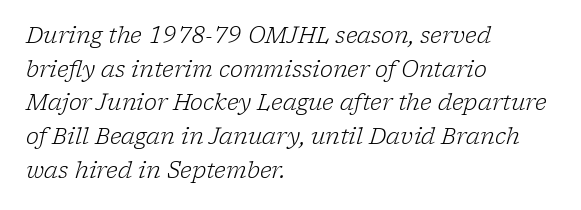
How are the letters spaced? Ordinarily, with no added tracking. Ink coverage per letter is moderate at most. The glyphs are unaccompanied by any horizontal stroke below them. Evenly set lines give the paragraph a standard silhouette. Rendered with sloped, italic letterforms.
